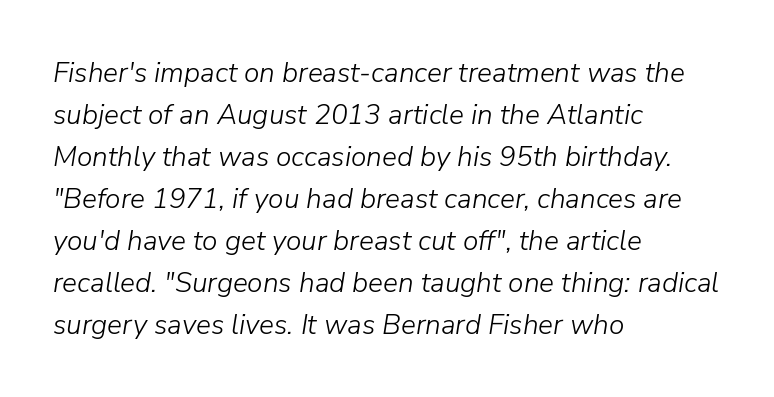
Q: Is the text bold? A: No.
Q: Is the text italic (slanted)? A: Yes, it leans right by about 9 degrees.
Q: Is the text underlined? A: No.
Q: How is the paragraph aligned? A: Left-aligned.
Q: Is the spacing between letters normal or unusually wide? A: Normal.
Q: Is the spacing between lines tight, normal or loose? A: Normal.
Q: Width (condensed, normal, or wide)? A: Normal.
Q: Stroke contrast? A: Low.
Q: x-height? A: Medium.
Q: Monospaced? A: No.
